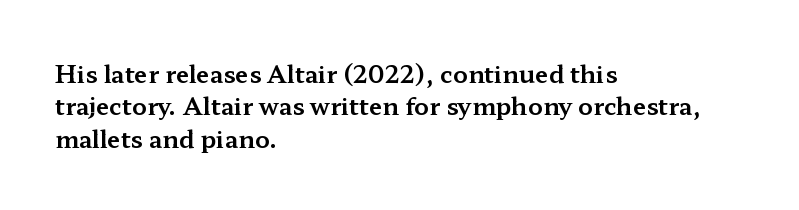
{"italic": "no", "underline": "no", "align": "left", "line_spacing": "normal", "line_spacing_ratio": 1.35, "letter_spacing": "normal", "letter_spacing_em": 0.0, "glyph_px": 24}
